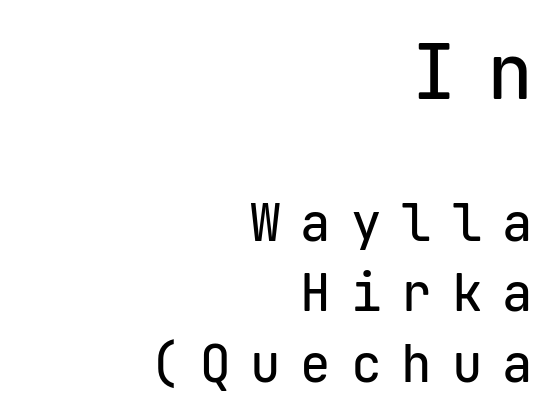
Q: Is the text italic (slanted)? A: No, it is upright.
Q: Is the typeface a serif or a sans-serif typeface? A: Sans-serif.
Q: Is the text underlined? A: No.
Q: How is the paragraph aligned? A: Right-aligned.
Q: Is the spacing between letters normal or unusually wide? A: Unusually wide.
Q: Is the spacing between lines tight, normal or loose? A: Normal.
Q: Which block of text is set in a larger size, the first (top) or the second (bottom)? A: The first (top) one.
Q: Width (condensed, normal, or wide)? A: Normal.
Q: Stroke contrast? A: Low.
Q: x-height? A: Medium.
Q: Monospaced? A: Yes.
